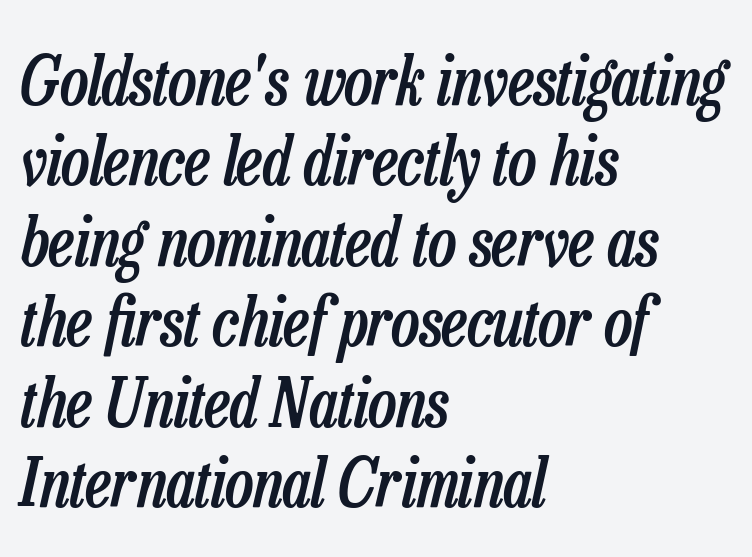
Q: Is the text bold? A: Semi-bold.
Q: Is the text italic (slanted)? A: Yes, it leans right by about 13 degrees.
Q: Is the text underlined? A: No.
Q: How is the paragraph aligned? A: Left-aligned.
Q: Is the spacing between letters normal or unusually wide? A: Normal.
Q: Width (condensed, normal, or wide)? A: Condensed.
Q: Stroke contrast? A: Low.
Q: x-height? A: Medium.
Q: Monospaced? A: No.
